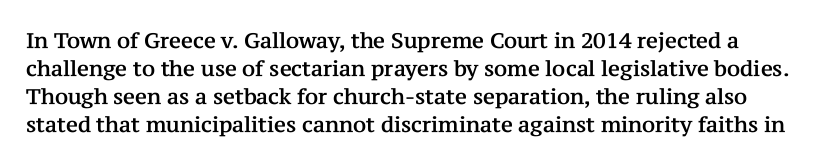
The image shows 21 px text type, upright; set normal line spacing (1.33x), normal letter spacing, not underlined.
